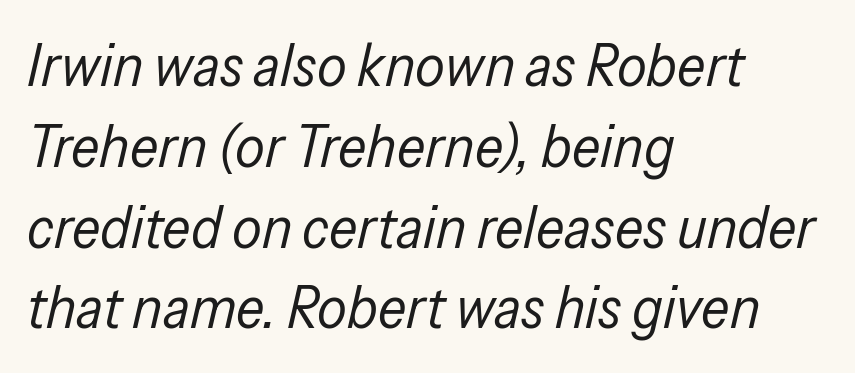
{"italic": "yes", "lean": "right", "slant_degrees": 13, "bold": "no", "weight": "regular", "width": "condensed", "stroke_contrast": "low", "x_height": "medium", "monospaced": "no", "underline": "no", "align": "left", "line_spacing": "normal", "line_spacing_ratio": 1.37, "letter_spacing": "normal", "letter_spacing_em": 0.0, "glyph_px": 59}
